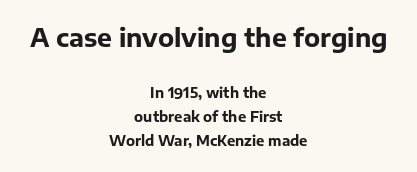
Does the weight exceed regular? Yes, all the way to bold. Posture: upright roman. Which margin do the lines hug? Neither — every line sits in the middle. If you squint, the top block still reads clearly — it's the larger of the two. Letter spacing: default.
